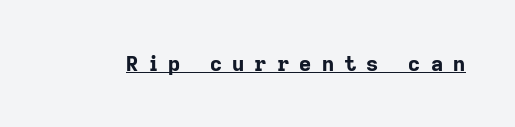
{"italic": "no", "bold": "yes", "underline": "yes", "letter_spacing": "wide", "letter_spacing_em": 0.49, "glyph_px": 21}
